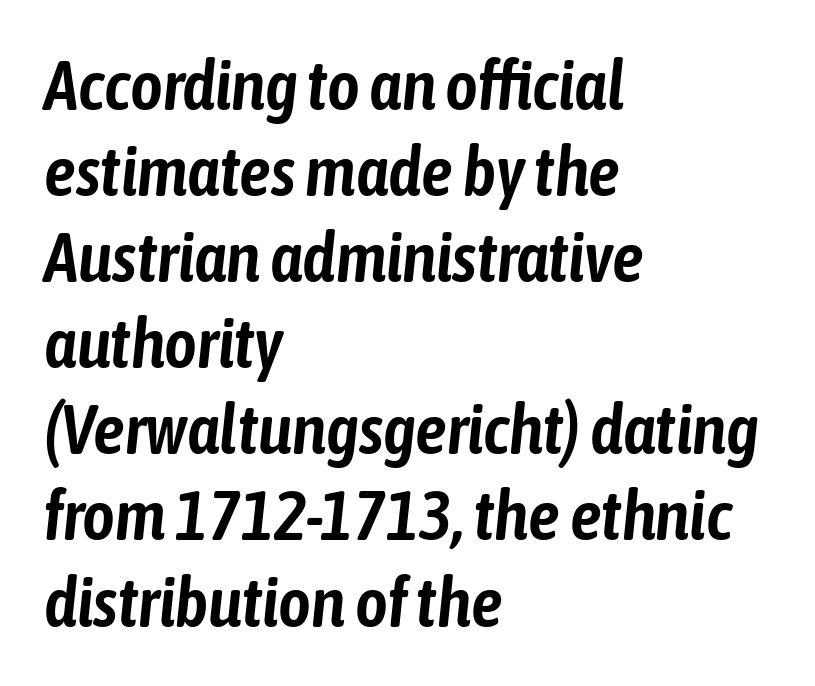
{"italic": "yes", "lean": "right", "slant_degrees": 6, "width": "condensed", "stroke_contrast": "low", "x_height": "medium", "monospaced": "no", "underline": "no", "align": "left", "line_spacing_ratio": 1.23, "letter_spacing": "normal", "letter_spacing_em": 0.0, "glyph_px": 70}
